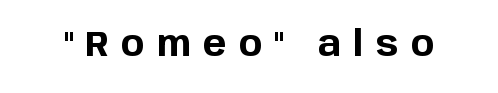
Q: Is the text bold? A: Yes.
Q: Is the text italic (slanted)? A: No, it is upright.
Q: Is the typeface a serif or a sans-serif typeface? A: Sans-serif.
Q: Is the text underlined? A: No.
Q: Is the spacing between letters normal or unusually wide? A: Unusually wide.
Q: Width (condensed, normal, or wide)? A: Normal.
Q: Stroke contrast? A: Low.
Q: x-height? A: Large.
Q: Monospaced? A: No.
